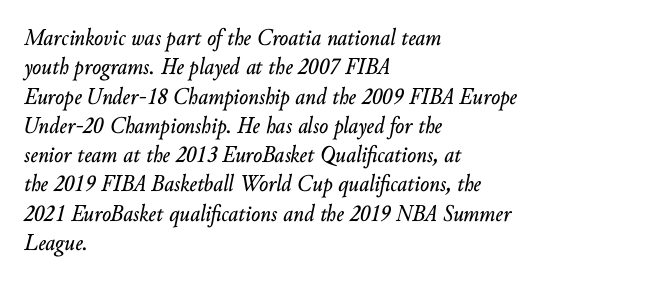
The image shows 24 px text type, italic (leaning right); set left-aligned, line spacing 1.22x, normal letter spacing, not underlined.
